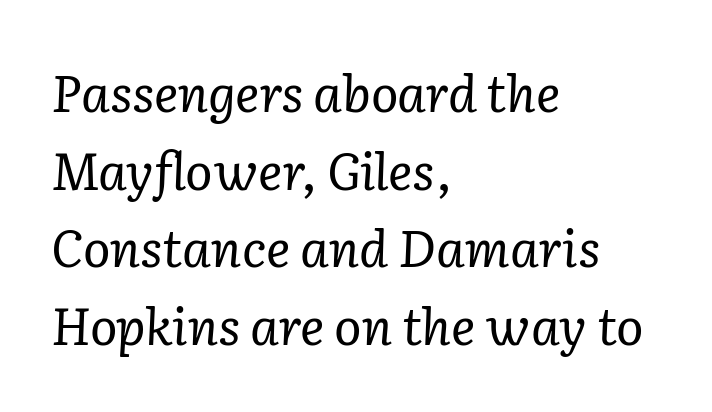
Q: Is the text bold? A: No.
Q: Is the text italic (slanted)? A: Yes, it leans right by about 2 degrees.
Q: Is the typeface a serif or a sans-serif typeface? A: Serif.
Q: Is the text underlined? A: No.
Q: How is the paragraph aligned? A: Left-aligned.
Q: Is the spacing between letters normal or unusually wide? A: Normal.
Q: Is the spacing between lines tight, normal or loose? A: Normal.
Q: Width (condensed, normal, or wide)? A: Normal.
Q: Stroke contrast? A: Low.
Q: x-height? A: Medium.
Q: Monospaced? A: No.
